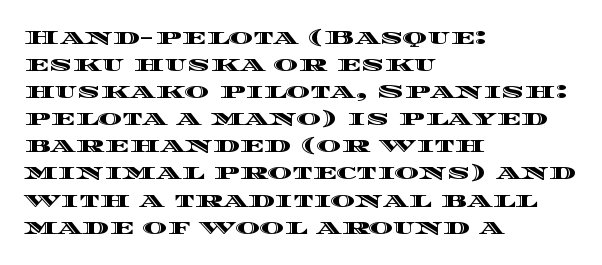
Q: Is the text italic (slanted)? A: No, it is upright.
Q: Is the text underlined? A: No.
Q: How is the paragraph aligned? A: Left-aligned.
Q: Is the spacing between letters normal or unusually wide? A: Normal.
Q: Is the spacing between lines tight, normal or loose? A: Normal.
